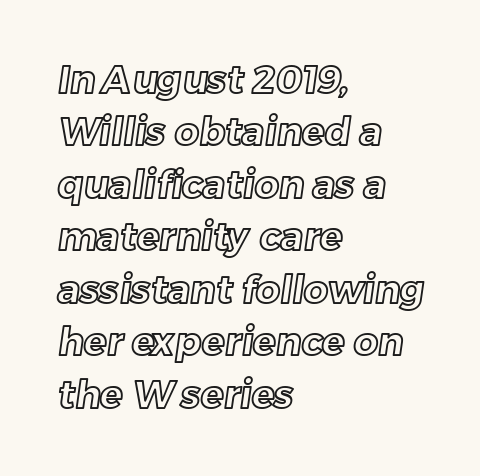
The image shows 38 px text type; set left-aligned, normal line spacing (1.38x), normal letter spacing, not underlined; a medium x-height.
